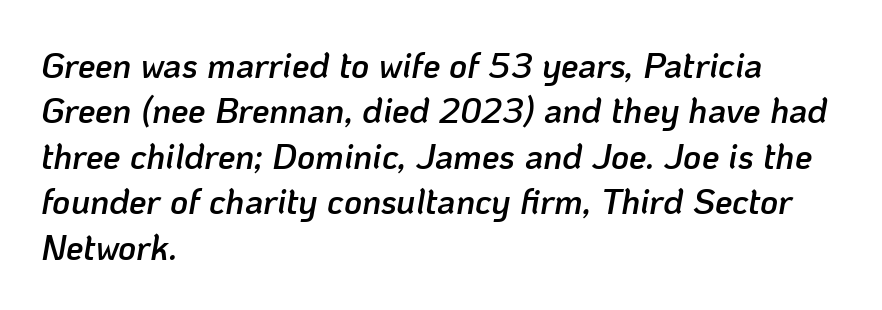
Check the space under the baseline: it is left empty. Emphasis-style slanted type is in use. Quick note: interline space is typical. Line starts are locked; line ends wander. The rendering uses natural spacing where letterforms have individual widths.
